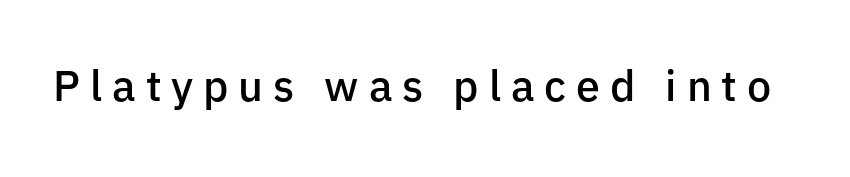
Q: Is the text bold? A: Semi-bold.
Q: Is the text italic (slanted)? A: No, it is upright.
Q: Is the typeface a serif or a sans-serif typeface? A: Sans-serif.
Q: Is the text underlined? A: No.
Q: Is the spacing between letters normal or unusually wide? A: Unusually wide.
Q: Width (condensed, normal, or wide)? A: Normal.
Q: Stroke contrast? A: Low.
Q: x-height? A: Medium.
Q: Monospaced? A: No.
